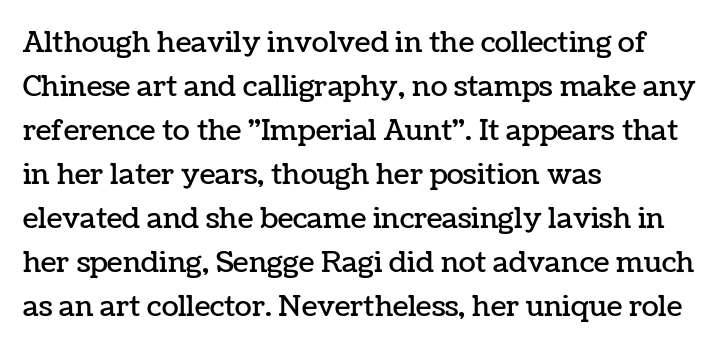
The image shows 28 px text type, upright; set left-aligned, normal line spacing (1.57x), normal letter spacing, not underlined; low stroke contrast and a medium x-height.
